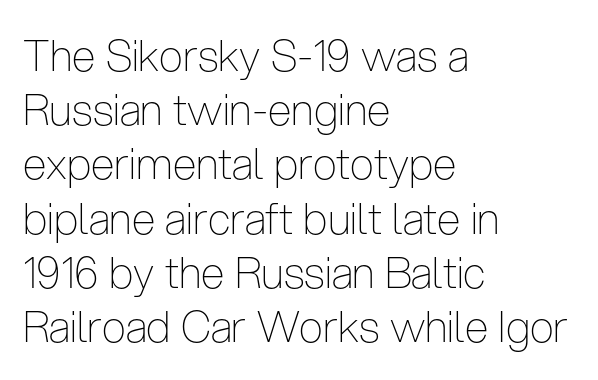
{"serif": "no", "italic": "no", "bold": "no", "weight": "thin", "width": "condensed", "stroke_contrast": "low", "x_height": "medium", "monospaced": "no", "underline": "no", "align": "left", "line_spacing": "normal", "line_spacing_ratio": 1.26, "letter_spacing": "normal", "letter_spacing_em": 0.0, "glyph_px": 43}
